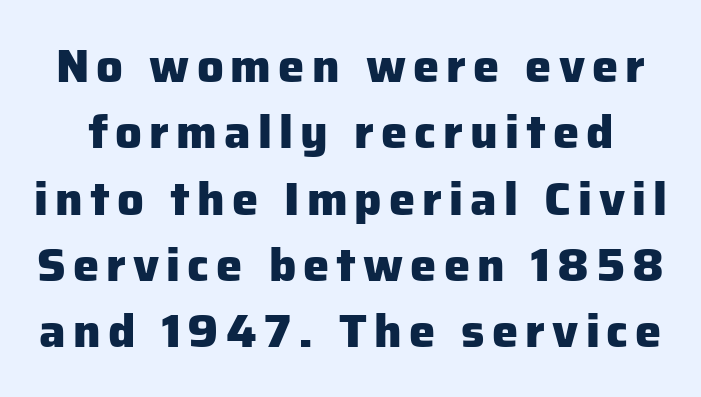
Q: Is the text bold? A: Yes.
Q: Is the text italic (slanted)? A: No, it is upright.
Q: Is the typeface a serif or a sans-serif typeface? A: Sans-serif.
Q: Is the text underlined? A: No.
Q: Is the spacing between lines tight, normal or loose? A: Normal.
Q: Width (condensed, normal, or wide)? A: Normal.
Q: Stroke contrast? A: Low.
Q: x-height? A: Medium.
Q: Monospaced? A: No.
